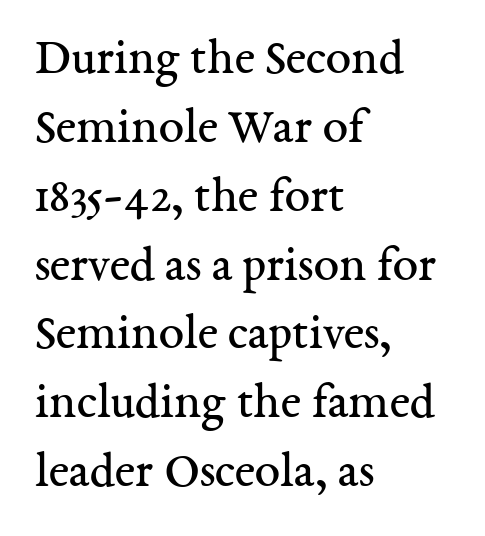
Q: Is the text bold? A: No.
Q: Is the text italic (slanted)? A: No, it is upright.
Q: Is the typeface a serif or a sans-serif typeface? A: Serif.
Q: Is the text underlined? A: No.
Q: How is the paragraph aligned? A: Left-aligned.
Q: Is the spacing between letters normal or unusually wide? A: Normal.
Q: Is the spacing between lines tight, normal or loose? A: Normal.
Q: Width (condensed, normal, or wide)? A: Normal.
Q: Stroke contrast? A: Medium.
Q: x-height? A: Medium.
Q: Monospaced? A: No.
